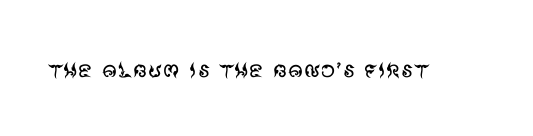
Q: Is the text bold? A: No.
Q: Is the text italic (slanted)? A: No, it is upright.
Q: Is the typeface a serif or a sans-serif typeface? A: Sans-serif.
Q: Is the text underlined? A: No.
Q: Is the spacing between letters normal or unusually wide? A: Normal.
Q: Width (condensed, normal, or wide)? A: Normal.
Q: Stroke contrast? A: Medium.
Q: x-height? A: Large.
Q: Monospaced? A: No.
